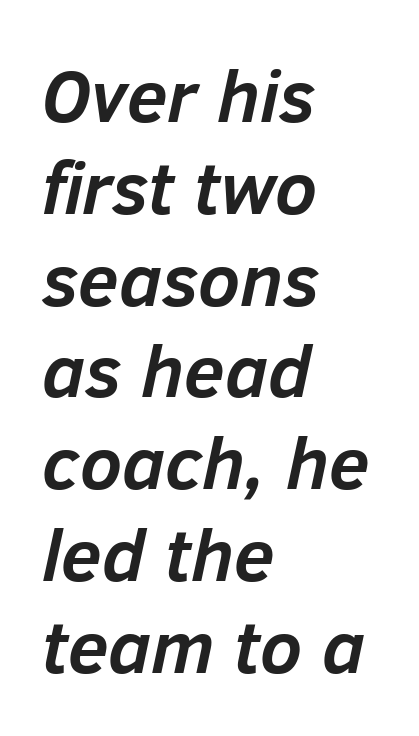
On the weight axis this lands at bold, roughly 700. A clean baseline with only descenders dipping below it. The letters advance in unequal steps, a hallmark of proportional type. Is the letter spacing exaggerated? No — it looks like the ordinary default. Layout note: lines flush left. Emphasis-style slanted type is in use.
